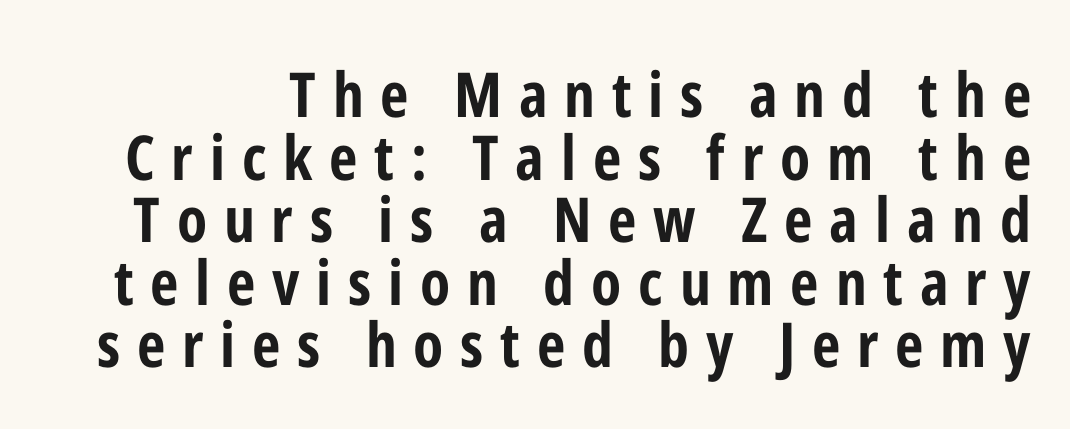
Q: Is the text bold? A: Yes.
Q: Is the text italic (slanted)? A: No, it is upright.
Q: Is the typeface a serif or a sans-serif typeface? A: Sans-serif.
Q: Is the text underlined? A: No.
Q: Is the spacing between letters normal or unusually wide? A: Unusually wide.
Q: Is the spacing between lines tight, normal or loose? A: Tight.
Q: Width (condensed, normal, or wide)? A: Condensed.
Q: Stroke contrast? A: Low.
Q: x-height? A: Medium.
Q: Monospaced? A: No.
